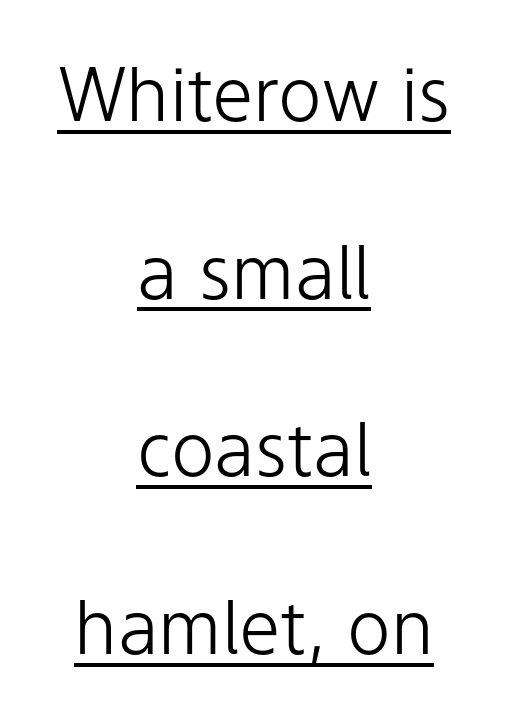
One-word summary of the alignment: center. Underlined type. Upright lettering throughout. What stands out about the letter spacing? Nothing — it is the standard amount. The font family rendered here belongs to the sans-serif group. Do the characters align in a grid? No, the font is proportional.
